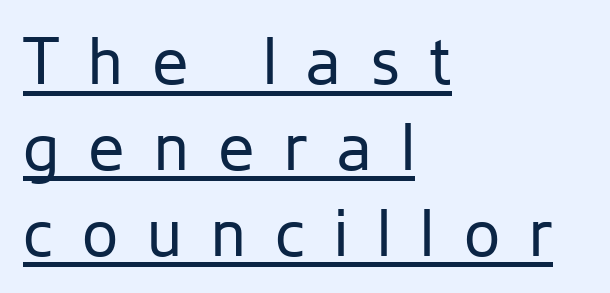
Q: Is the text bold? A: No.
Q: Is the text italic (slanted)? A: No, it is upright.
Q: Is the typeface a serif or a sans-serif typeface? A: Sans-serif.
Q: Is the text underlined? A: Yes.
Q: How is the paragraph aligned? A: Left-aligned.
Q: Is the spacing between letters normal or unusually wide? A: Unusually wide.
Q: Is the spacing between lines tight, normal or loose? A: Normal.
Q: Width (condensed, normal, or wide)? A: Normal.
Q: Stroke contrast? A: Low.
Q: x-height? A: Medium.
Q: Monospaced? A: No.
